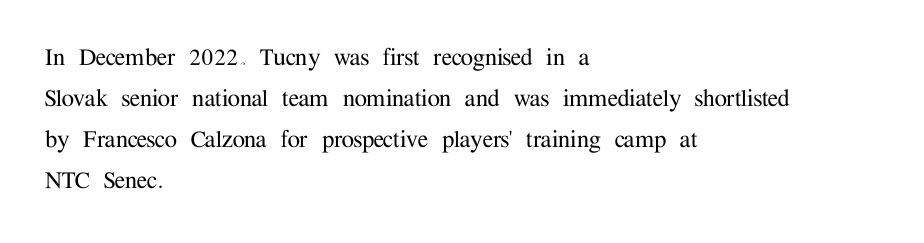
Observe the serifs anchoring each vertical stroke in this sample. The tracking reads as untouched default to a designer's eye. Lines of text with bare space underneath. Note the varied advance widths — an 'i' is clearly narrower than an 'm'.
